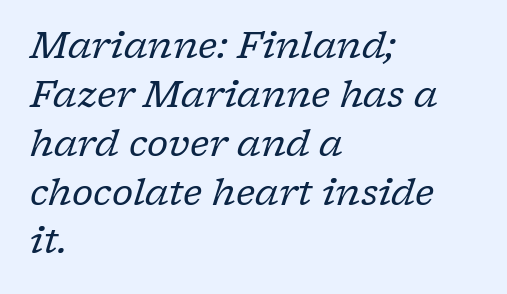
Q: Is the text bold? A: No.
Q: Is the text italic (slanted)? A: Yes, it leans right by about 17 degrees.
Q: Is the typeface a serif or a sans-serif typeface? A: Serif.
Q: Is the text underlined? A: No.
Q: How is the paragraph aligned? A: Left-aligned.
Q: Is the spacing between letters normal or unusually wide? A: Normal.
Q: Is the spacing between lines tight, normal or loose? A: Normal.
Q: Width (condensed, normal, or wide)? A: Normal.
Q: Stroke contrast? A: Low.
Q: x-height? A: Medium.
Q: Monospaced? A: No.
